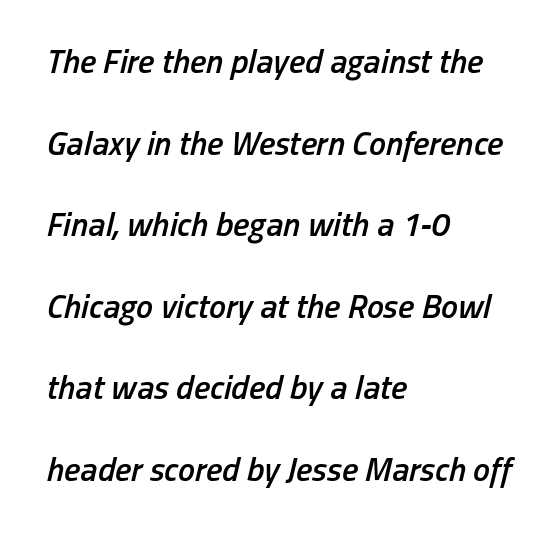
Q: Is the text bold? A: Semi-bold.
Q: Is the text italic (slanted)? A: Yes, it leans right by about 13 degrees.
Q: Is the text underlined? A: No.
Q: How is the paragraph aligned? A: Left-aligned.
Q: Is the spacing between letters normal or unusually wide? A: Normal.
Q: Is the spacing between lines tight, normal or loose? A: Loose.
Q: Width (condensed, normal, or wide)? A: Condensed.
Q: Stroke contrast? A: Low.
Q: x-height? A: Medium.
Q: Monospaced? A: No.
